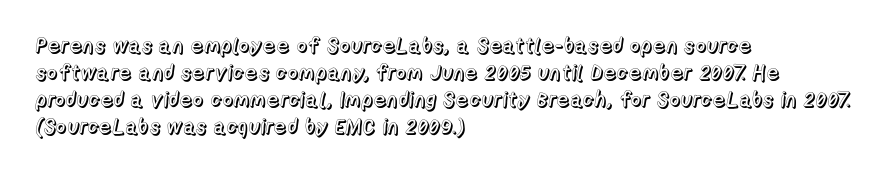
The image shows 21 px text type; set left-aligned, normal line spacing (1.28x), normal letter spacing, not underlined.
